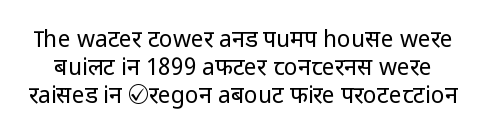
Q: Is the text bold? A: No.
Q: Is the text italic (slanted)? A: No, it is upright.
Q: Is the text underlined? A: No.
Q: Is the spacing between letters normal or unusually wide? A: Normal.
